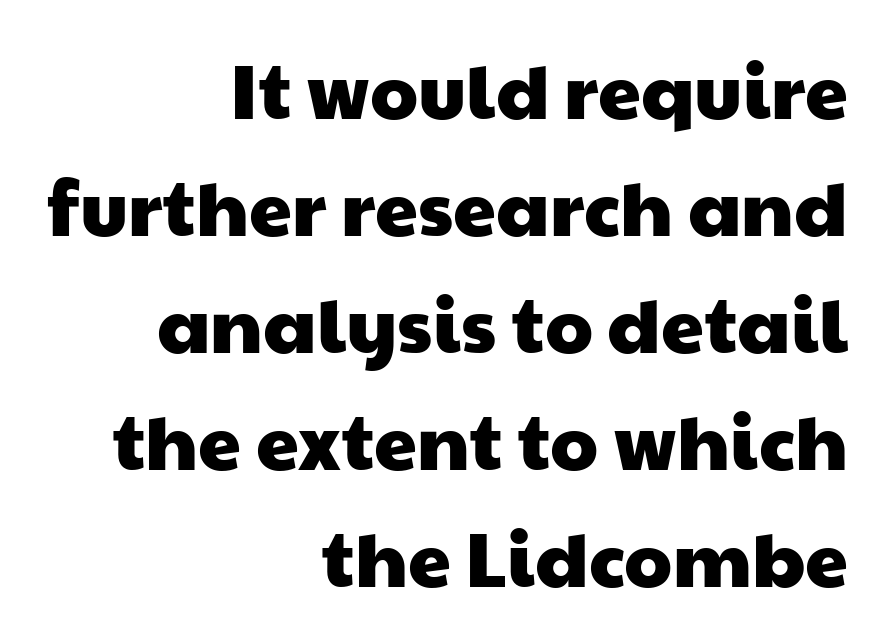
The image shows 77 px wide sans-serif type; set right-aligned, normal line spacing (1.52x), normal letter spacing, not underlined; low stroke contrast and a medium x-height.
